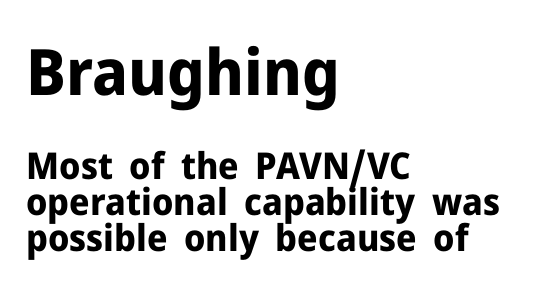
Q: Is the text bold? A: Yes.
Q: Is the text italic (slanted)? A: No, it is upright.
Q: Is the typeface a serif or a sans-serif typeface? A: Sans-serif.
Q: Is the text underlined? A: No.
Q: How is the paragraph aligned? A: Left-aligned.
Q: Is the spacing between letters normal or unusually wide? A: Normal.
Q: Is the spacing between lines tight, normal or loose? A: Tight.
Q: Which block of text is set in a larger size, the first (top) or the second (bottom)? A: The first (top) one.
Q: Width (condensed, normal, or wide)? A: Normal.
Q: Stroke contrast? A: Low.
Q: x-height? A: Medium.
Q: Monospaced? A: No.
